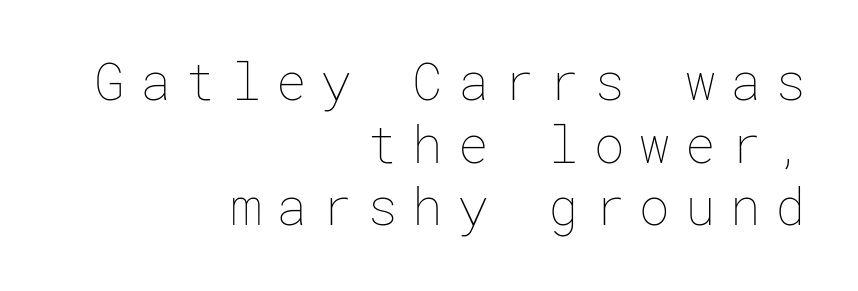
Q: Is the text bold? A: No.
Q: Is the text italic (slanted)? A: No, it is upright.
Q: Is the text underlined? A: No.
Q: How is the paragraph aligned? A: Right-aligned.
Q: Is the spacing between letters normal or unusually wide? A: Unusually wide.
Q: Width (condensed, normal, or wide)? A: Normal.
Q: Stroke contrast? A: Low.
Q: x-height? A: Medium.
